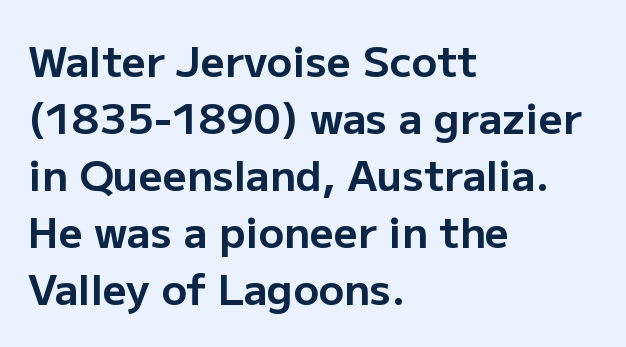
{"serif": "no", "italic": "no", "bold": "yes", "weight": "bold", "width": "normal", "stroke_contrast": "low", "x_height": "medium", "monospaced": "no", "underline": "no", "align": "left", "line_spacing": "normal", "line_spacing_ratio": 1.36, "letter_spacing": "normal", "letter_spacing_em": 0.0, "glyph_px": 42}
